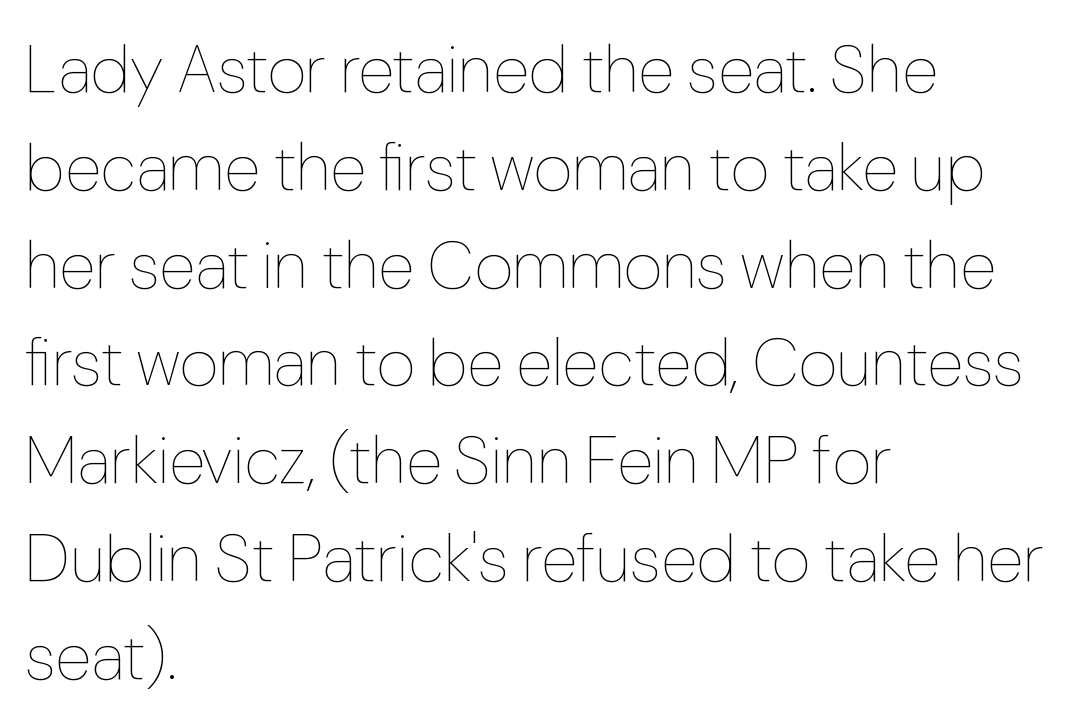
The image shows 67 px thin type, upright; set left-aligned, normal line spacing (1.46x), normal letter spacing, not underlined; low stroke contrast and a medium x-height.
